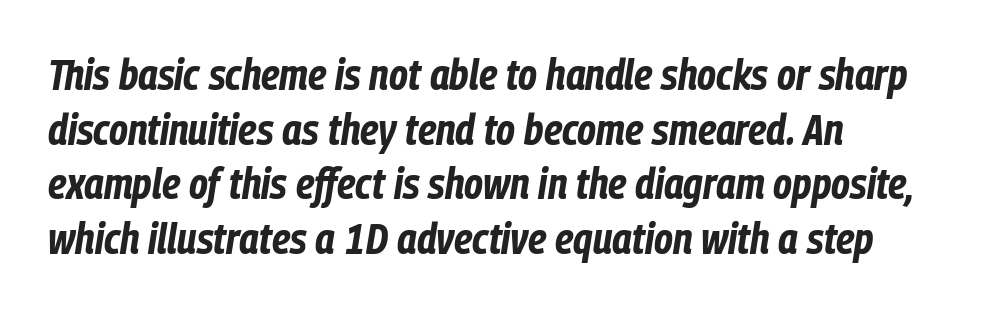
{"italic": "yes", "lean": "right", "slant_degrees": 9, "bold": "yes", "weight": "bold", "width": "condensed", "stroke_contrast": "low", "x_height": "medium", "monospaced": "no", "underline": "no", "align": "left", "line_spacing": "normal", "line_spacing_ratio": 1.27, "letter_spacing": "normal", "letter_spacing_em": 0.0, "glyph_px": 43}
